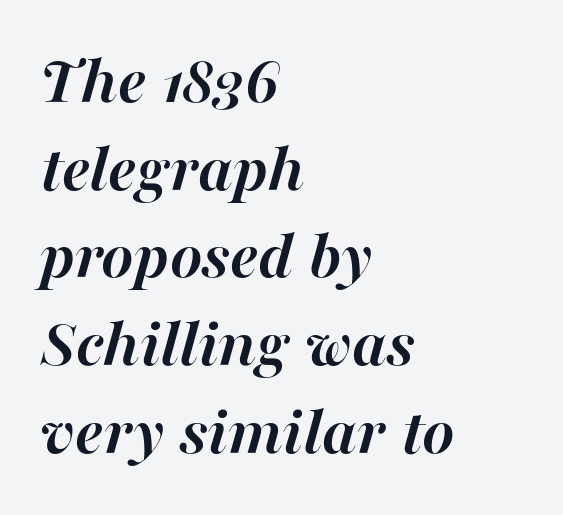
{"italic": "yes", "lean": "right", "slant_degrees": 16, "bold": "yes", "weight": "semibold", "width": "normal", "stroke_contrast": "high", "x_height": "medium", "monospaced": "no", "underline": "no", "align": "left", "line_spacing": "normal", "line_spacing_ratio": 1.27, "letter_spacing": "normal", "letter_spacing_em": 0.0, "glyph_px": 69}
